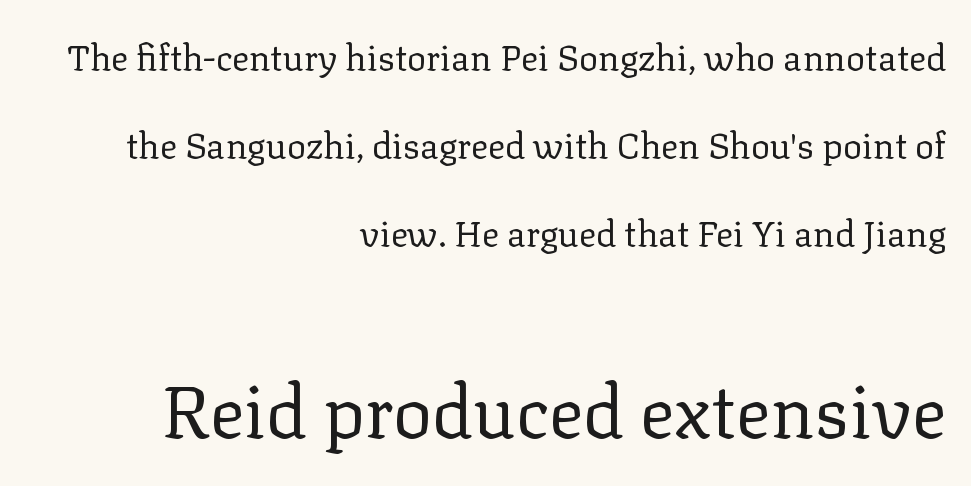
{"serif": "yes", "italic": "no", "bold": "no", "weight": "regular", "width": "normal", "stroke_contrast": "low", "x_height": "medium", "monospaced": "no", "underline": "no", "align": "right", "line_spacing": "loose", "line_spacing_ratio": 2.44, "letter_spacing": "normal", "letter_spacing_em": 0.0, "larger_block": "second", "size_ratio": 2.03, "glyph_px": 73}
